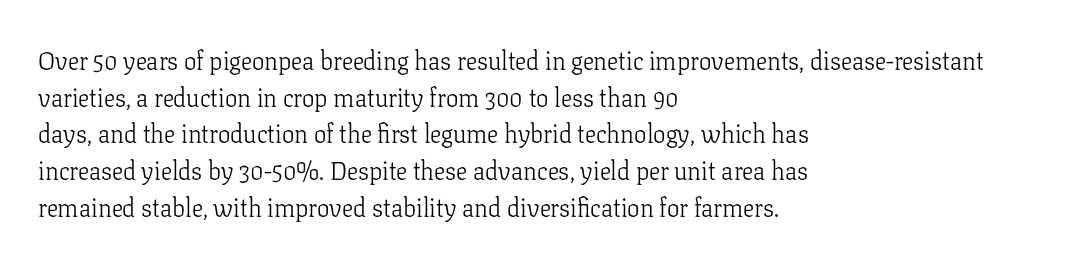
{"italic": "no", "bold": "no", "underline": "no", "align": "left", "line_spacing": "normal", "line_spacing_ratio": 1.47, "letter_spacing": "normal", "letter_spacing_em": 0.0, "glyph_px": 25}
